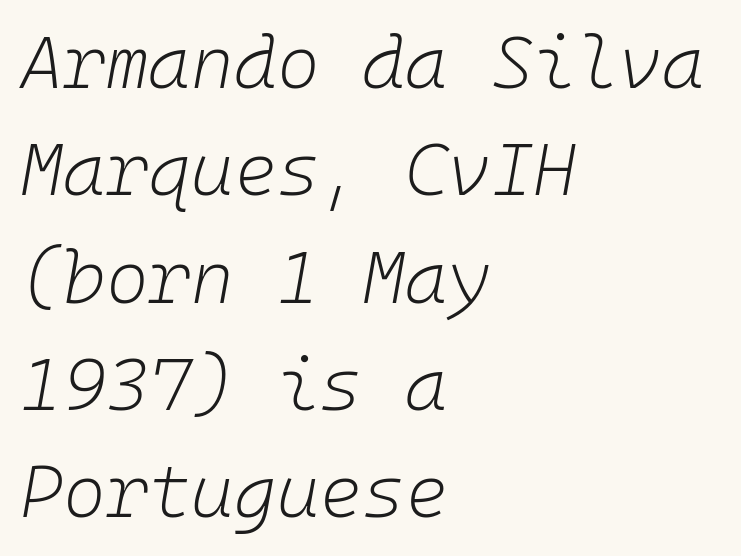
The image shows 73 px light type, italic (leaning right), monospaced; set left-aligned, normal line spacing (1.47x), normal letter spacing, not underlined; low stroke contrast and a medium x-height.
